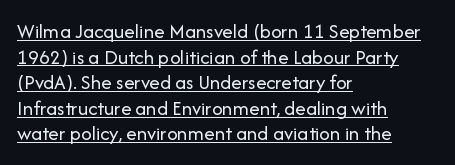
The image shows 21 px text type, upright; set left-aligned, line spacing 1.22x, normal letter spacing, underlined.
